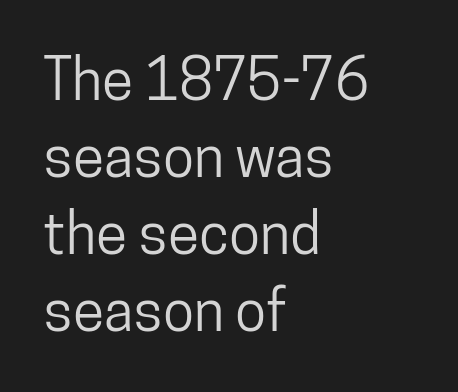
{"serif": "no", "italic": "no", "width": "condensed", "stroke_contrast": "low", "x_height": "medium", "monospaced": "no", "underline": "no", "align": "left", "line_spacing": "normal", "line_spacing_ratio": 1.35, "letter_spacing": "normal", "letter_spacing_em": 0.0, "glyph_px": 57}
